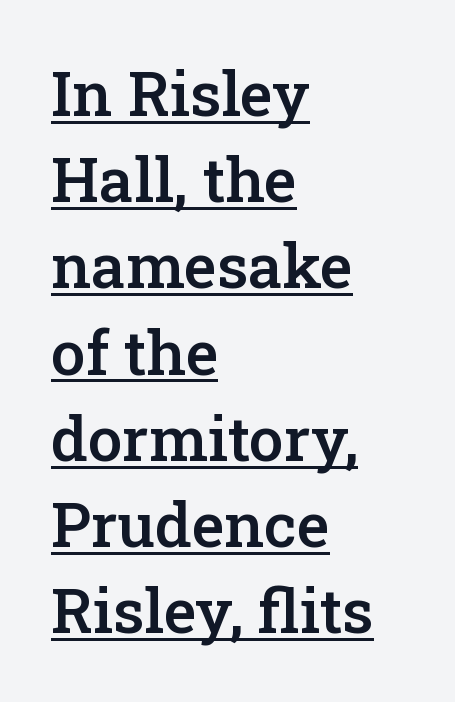
The face used here is proportionally spaced, like ordinary book or web type. These characters rest on top of a visible drawn line. In terms of leading, this rendering sits right in the middle. Heft: intermediate — a semibold. You can tell it's not italic because the verticals are truly vertical. Letter spacing: default.
